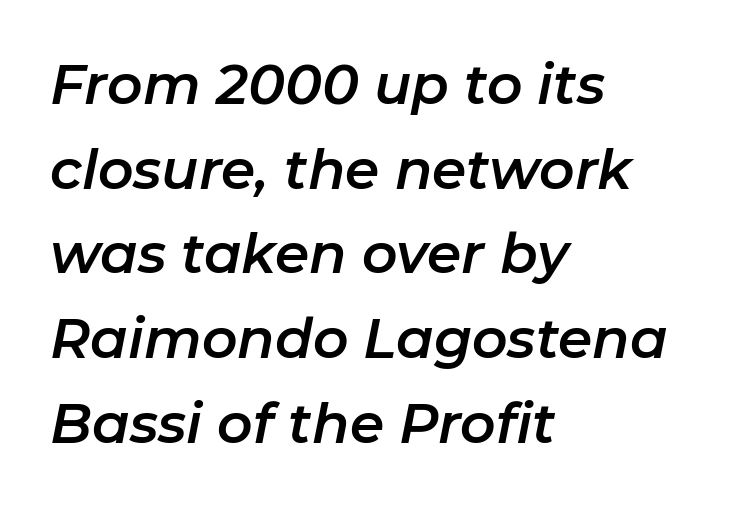
Q: Is the text italic (slanted)? A: Yes, it leans right by about 11 degrees.
Q: Is the text underlined? A: No.
Q: How is the paragraph aligned? A: Left-aligned.
Q: Is the spacing between letters normal or unusually wide? A: Normal.
Q: Is the spacing between lines tight, normal or loose? A: Normal.
Q: Width (condensed, normal, or wide)? A: Normal.
Q: Stroke contrast? A: Low.
Q: x-height? A: Medium.
Q: Monospaced? A: No.
